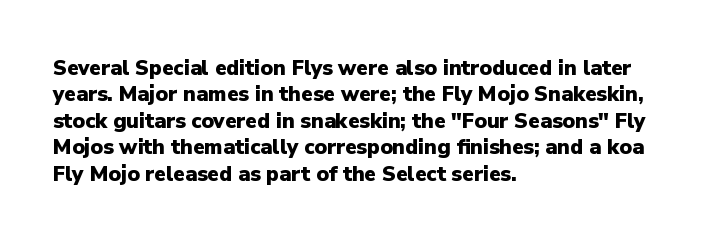
The image shows 21 px bold type, upright; set left-aligned, normal line spacing (1.26x), normal letter spacing, not underlined.
